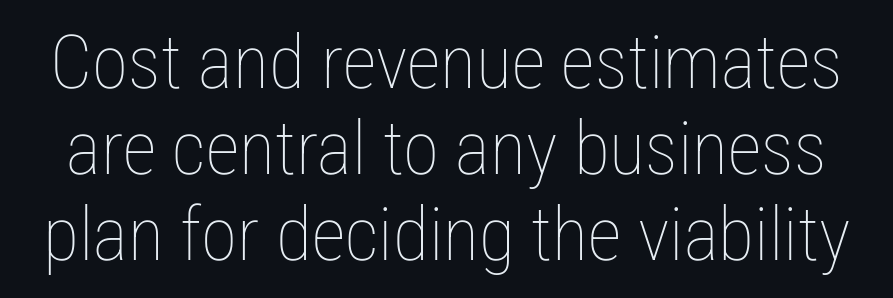
{"italic": "no", "bold": "no", "weight": "thin", "width": "condensed", "stroke_contrast": "low", "x_height": "medium", "monospaced": "no", "underline": "no", "line_spacing_ratio": 1.16, "letter_spacing": "normal", "letter_spacing_em": 0.0, "glyph_px": 74}
